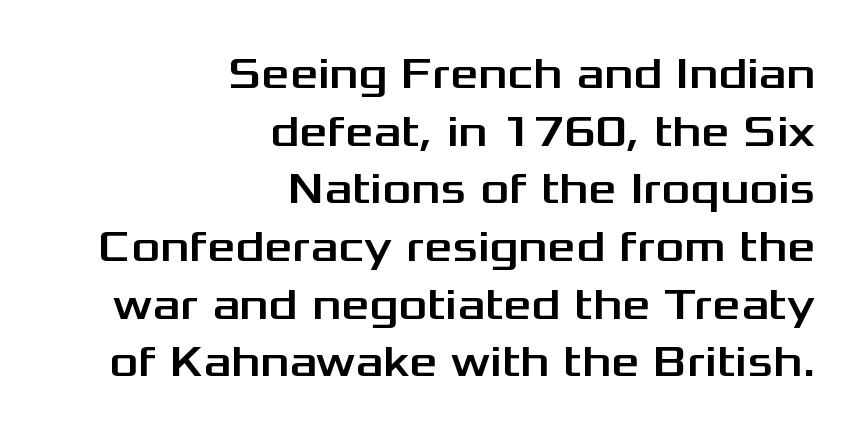
The axis of the letterforms is exactly vertical. Glance below the letters and you will spot only blank space. Here the designer chose a conventional face with non-uniform glyph widths. Notice how descenders clear the ascenders below comfortably — that's standard leading. The designer went with a sans here, leaving each stem footless. Reading down the block, your eye finds every line finishing at a fixed right position.
